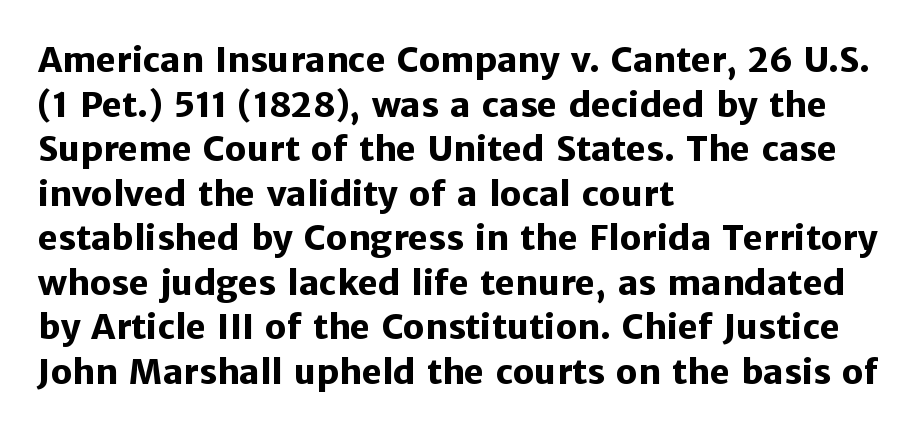
Inter-character spacing is left at the font's built-in metrics. Honestly, there is no underline to notice here at all. One glance says typical: line gaps are just what's usual. Posture: upright roman. Strokes here are thick enough to call this a true bold.
